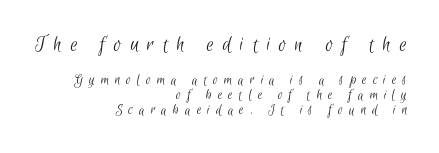
The lines are quadded right. The line texture is sparse and dotted thanks to wide tracking. Here the first block reads like a headline and the second like body copy. Regarding leading, the lines here are crowded together. Weight class: somewhere from thin through regular. The gap between lines stays unmarked.
